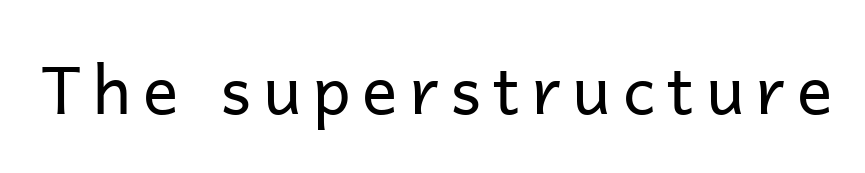
Q: Is the text bold? A: No.
Q: Is the text italic (slanted)? A: No, it is upright.
Q: Is the typeface a serif or a sans-serif typeface? A: Sans-serif.
Q: Is the text underlined? A: No.
Q: Width (condensed, normal, or wide)? A: Normal.
Q: Stroke contrast? A: Low.
Q: x-height? A: Medium.
Q: Monospaced? A: No.
